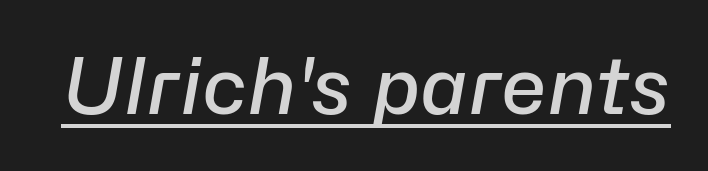
{"italic": "yes", "lean": "right", "slant_degrees": 10, "bold": "semi", "weight": "semibold", "width": "normal", "stroke_contrast": "low", "x_height": "medium", "monospaced": "no", "underline": "yes", "letter_spacing": "normal", "letter_spacing_em": 0.0, "glyph_px": 78}
